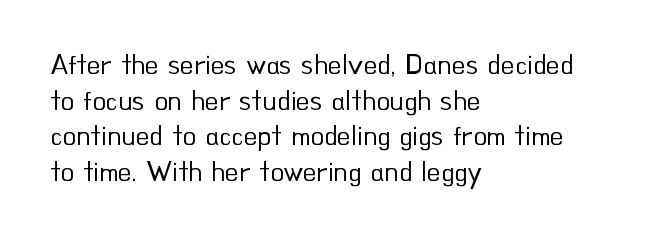
The line-height multiplier appears to be the usual default. No italicization has been applied; the sample stays upright. A typesetter would call this proportional, since set widths differ per character. Underline: absent. The gaps between neighbouring characters are ordinary and unremarkable.
